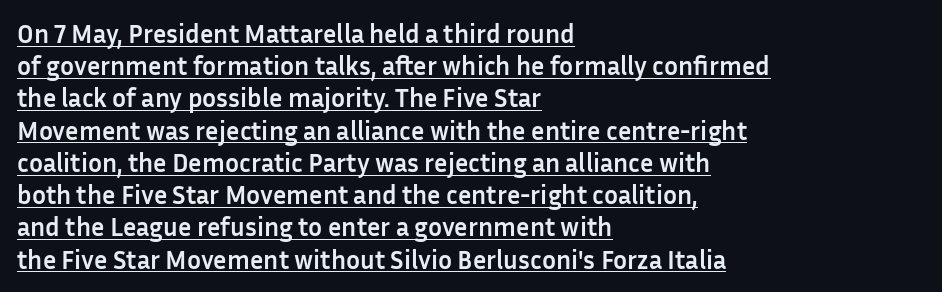
Visually the block forms a straight wall on the left and a jagged coastline on the right. Check the space under the baseline: a stroke is drawn there. Caption: standard tracking, unaltered. You can tell it's not italic because the verticals are truly vertical. Heavy, bold letterforms.
